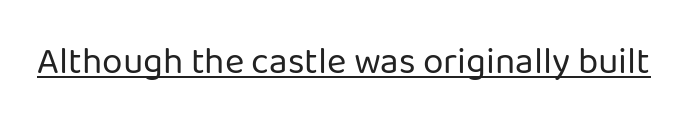
The image shows 37 px regular-weight sans-serif type, upright; set normal letter spacing, underlined; low stroke contrast and a medium x-height.
